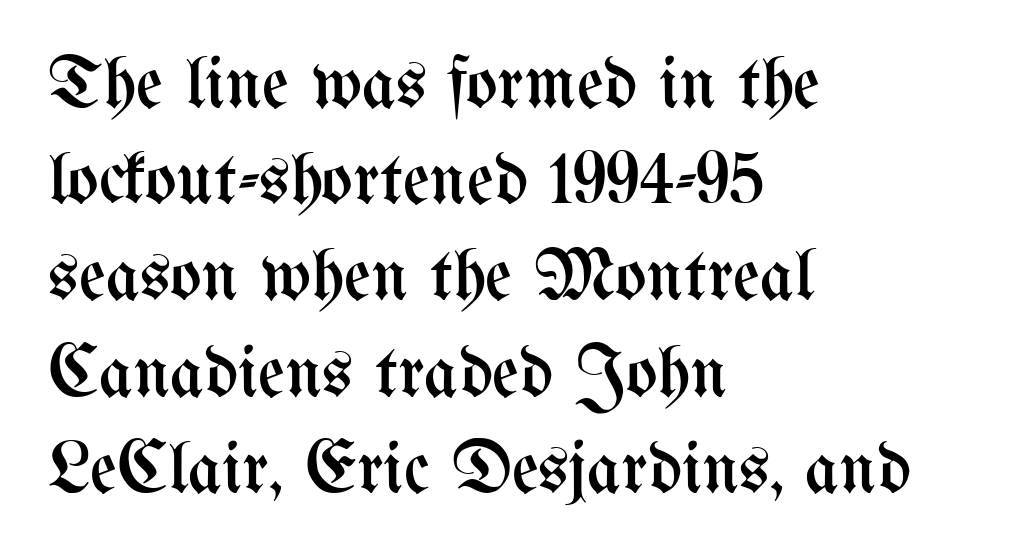
{"italic": "no", "bold": "no", "weight": "regular", "width": "condensed", "stroke_contrast": "medium", "x_height": "medium", "monospaced": "no", "underline": "no", "align": "left", "line_spacing": "normal", "line_spacing_ratio": 1.3, "letter_spacing": "normal", "letter_spacing_em": 0.0, "glyph_px": 74}
